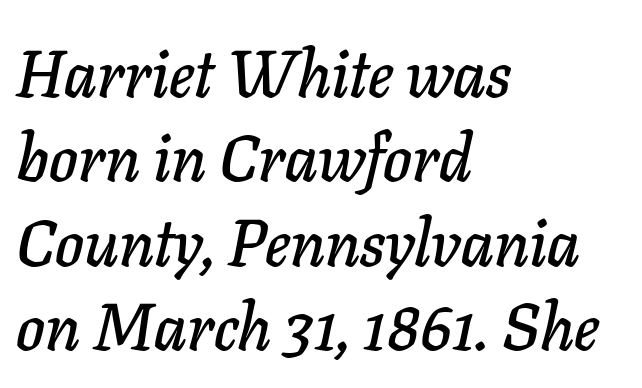
The image shows 65 px text type, italic (leaning right); set left-aligned, normal line spacing (1.3x), normal letter spacing, not underlined; low stroke contrast and a medium x-height.
